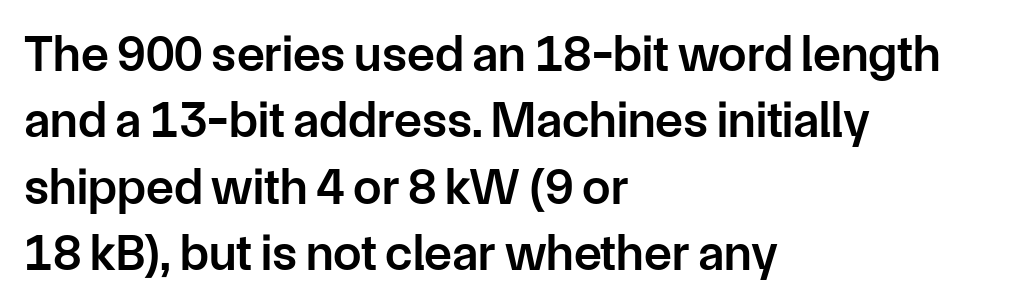
Q: Is the text bold? A: Semi-bold.
Q: Is the text italic (slanted)? A: No, it is upright.
Q: Is the typeface a serif or a sans-serif typeface? A: Sans-serif.
Q: Is the text underlined? A: No.
Q: How is the paragraph aligned? A: Left-aligned.
Q: Is the spacing between letters normal or unusually wide? A: Normal.
Q: Is the spacing between lines tight, normal or loose? A: Normal.
Q: Width (condensed, normal, or wide)? A: Normal.
Q: Stroke contrast? A: Low.
Q: x-height? A: Medium.
Q: Monospaced? A: No.
